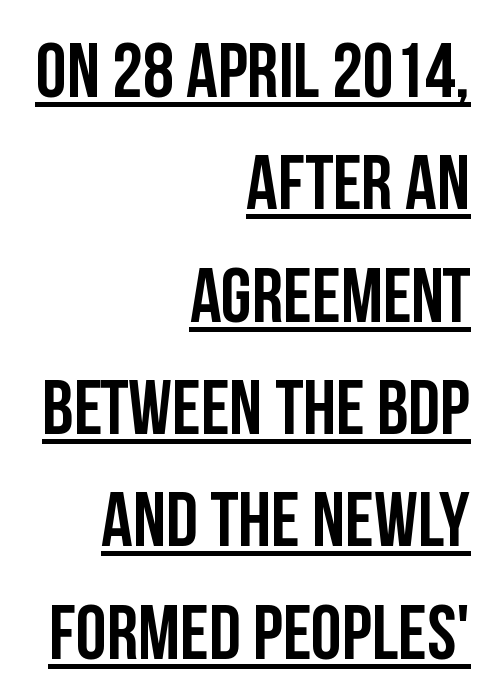
{"serif": "no", "italic": "no", "bold": "yes", "weight": "semibold", "width": "condensed", "stroke_contrast": "low", "x_height": "large", "monospaced": "no", "underline": "yes", "align": "right", "line_spacing": "normal", "line_spacing_ratio": 1.44, "letter_spacing": "normal", "letter_spacing_em": 0.0, "glyph_px": 78}
